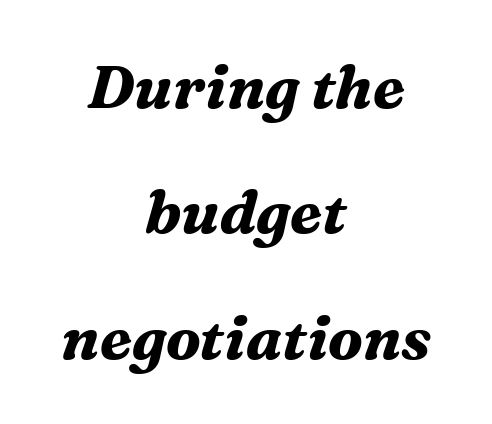
Q: Is the text bold? A: Yes.
Q: Is the text italic (slanted)? A: Yes, it leans right by about 16 degrees.
Q: Is the typeface a serif or a sans-serif typeface? A: Serif.
Q: Is the text underlined? A: No.
Q: How is the paragraph aligned? A: Centered.
Q: Is the spacing between letters normal or unusually wide? A: Normal.
Q: Is the spacing between lines tight, normal or loose? A: Loose.
Q: Width (condensed, normal, or wide)? A: Normal.
Q: Stroke contrast? A: Medium.
Q: x-height? A: Medium.
Q: Monospaced? A: No.
